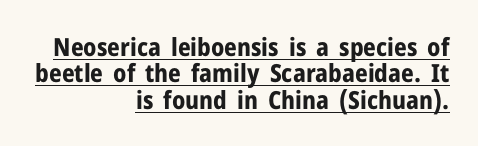
The image shows 25 px bold type, upright; set right-aligned, tight line spacing (1.06x), normal letter spacing, underlined.
